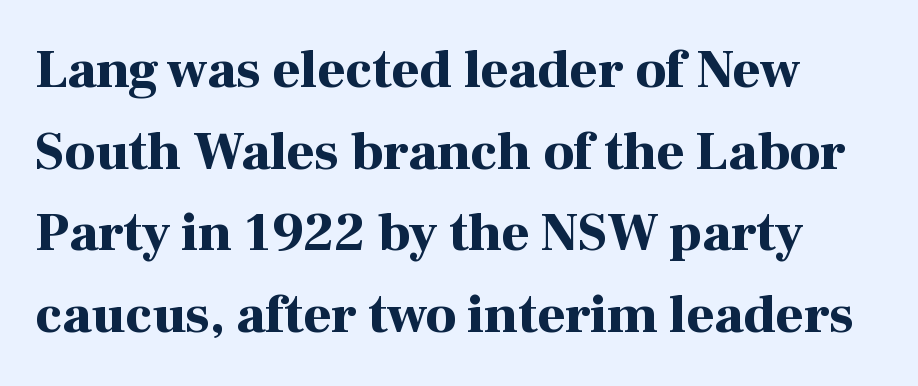
Look at the tracking — it's just the regular setting, nothing added. Varying glyph widths throughout — classic text-font behaviour. A serif font was chosen for this passage. These lines were composed using upright roman letters.
